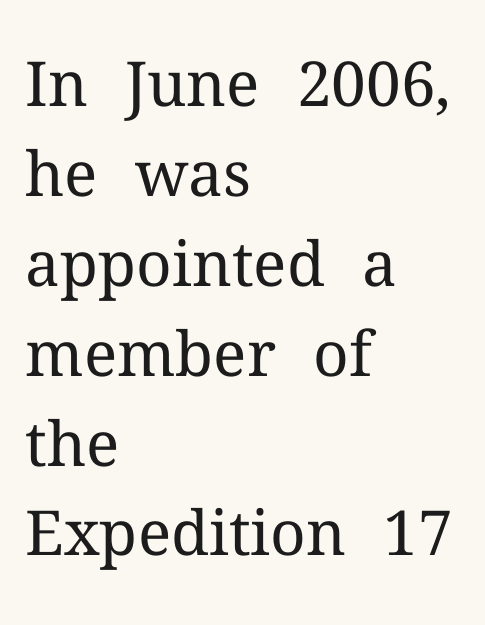
The image shows 62 px regular-weight serif type, upright; set left-aligned, normal line spacing (1.45x), normal letter spacing, not underlined; medium stroke contrast and a medium x-height.
